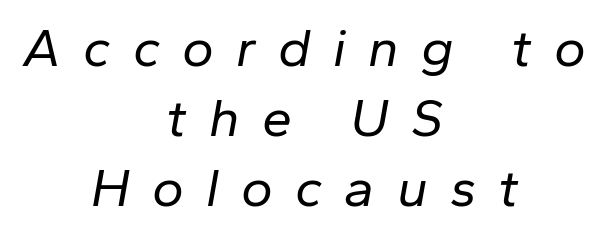
The face used here is proportionally spaced, like ordinary book or web type. The letters look calm and open, with moderate or lighter stems. Visually the block forms a symmetrical silhouette, jagged on both flanks. Look at the tracking — it's clearly loosened, letters drifting apart. Anything drawn beneath the words? Only blank space. What's the leading like? Ordinary, nothing unusual.
